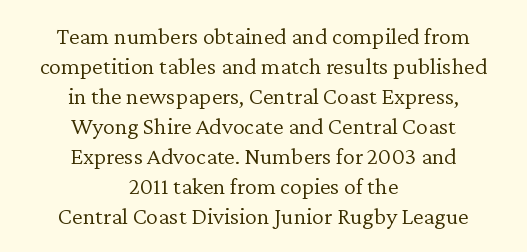
The area under the type is left untouched. The whitespace from short lines is split evenly between both sides. Horizontal bands of white between lines are of average thickness. The face used here is rendered with its standard letterfit. Is there any slant? The stems are plumb. The passage shown is not bold in any degree.
